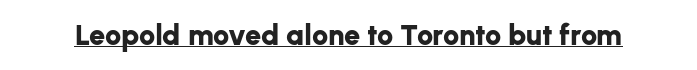
{"serif": "no", "italic": "no", "bold": "yes", "weight": "bold", "width": "normal", "stroke_contrast": "low", "x_height": "medium", "monospaced": "no", "underline": "yes", "letter_spacing": "normal", "letter_spacing_em": 0.0, "glyph_px": 29}
